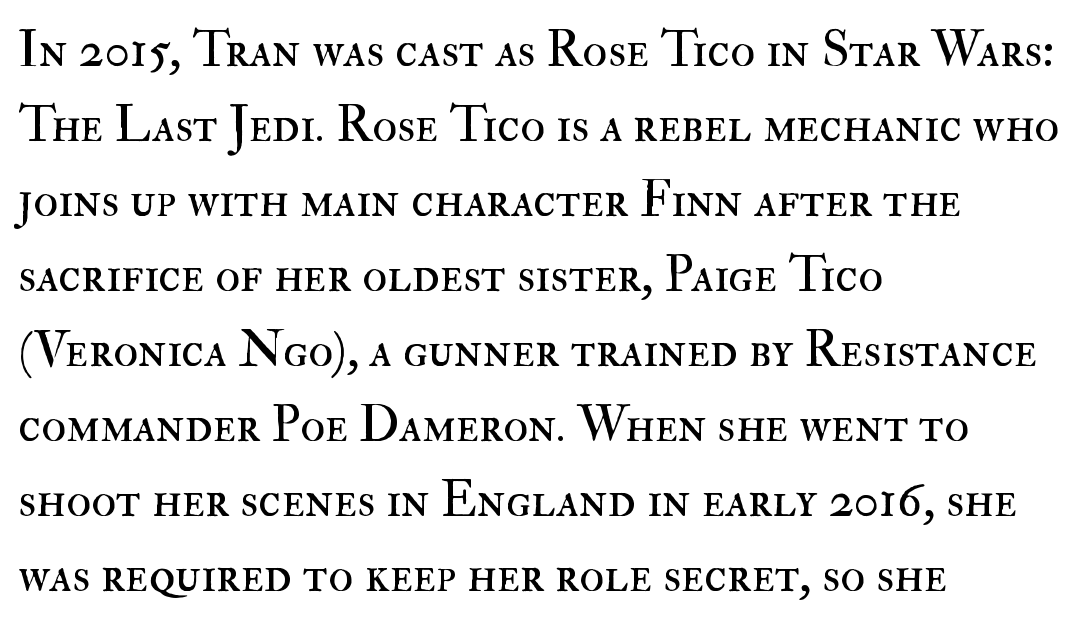
Varying glyph widths throughout — classic text-font behaviour. Short and long lines alike share a common starting point at left. The type is set solid horizontally, with unmodified tracking. The typography opts for an upright posture over an oblique one. This sample keeps an unexceptional amount of space between lines.
